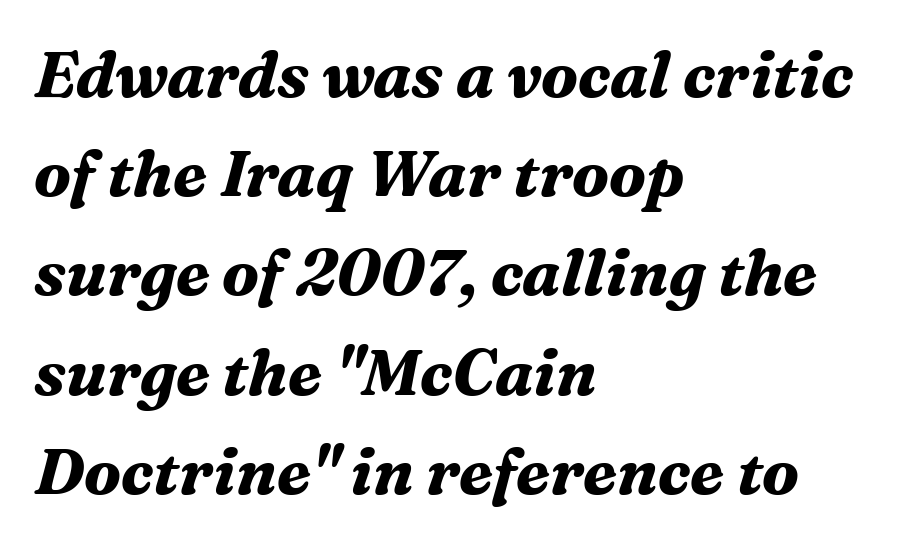
The image shows 64 px bold serif type, italic (leaning right); set left-aligned, normal line spacing (1.55x), normal letter spacing, not underlined; medium stroke contrast and a medium x-height.
